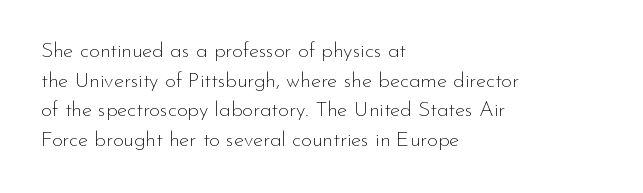
Q: Is the text bold? A: No.
Q: Is the text italic (slanted)? A: No, it is upright.
Q: Is the text underlined? A: No.
Q: How is the paragraph aligned? A: Left-aligned.
Q: Is the spacing between letters normal or unusually wide? A: Normal.
Q: Is the spacing between lines tight, normal or loose? A: Normal.
